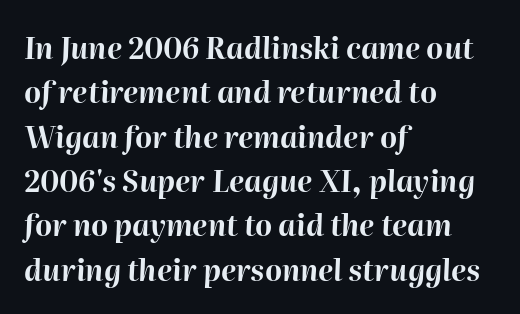
{"italic": "yes", "lean": "right", "slant_degrees": 2, "bold": "yes", "weight": "bold", "width": "normal", "stroke_contrast": "high", "x_height": "medium", "monospaced": "no", "underline": "no", "align": "left", "line_spacing": "normal", "line_spacing_ratio": 1.53, "letter_spacing": "normal", "letter_spacing_em": 0.0, "glyph_px": 29}
